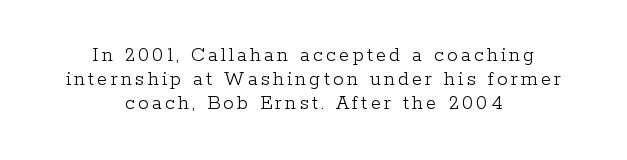
Does the copy run flush right? No — it is centered line by line. Posture: straight, roman, zero tilt. Counters stay open thanks to moderate or lighter strokes. Decoration check: the copy has no underline. This sample trades vertical openness for compactness between lines.
